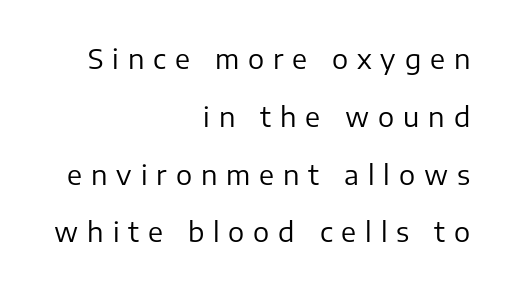
Bold? No — there's no thickening of the strokes. The area under the type is left untouched. One-word summary of the alignment: right. Posture: straight, roman, zero tilt.
